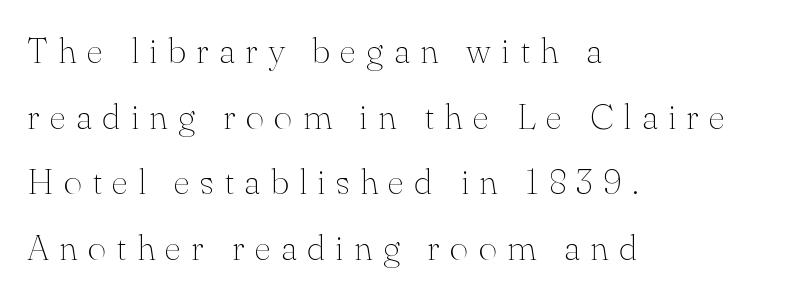
The image shows 36 px thin serif type, upright; set left-aligned, line spacing 1.82x, unusually wide letter spacing (+0.28 em), not underlined; medium stroke contrast and a small x-height.
